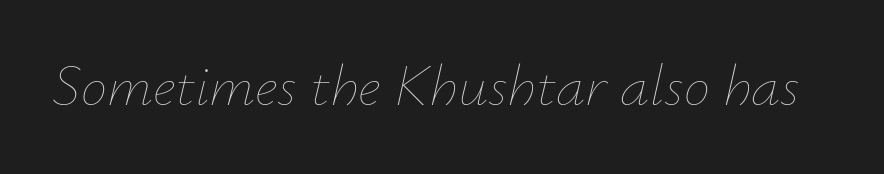
{"italic": "yes", "lean": "right", "slant_degrees": 12, "bold": "no", "weight": "thin", "width": "normal", "stroke_contrast": "low", "x_height": "small", "monospaced": "no", "underline": "no", "letter_spacing": "normal", "letter_spacing_em": 0.0, "glyph_px": 59}
